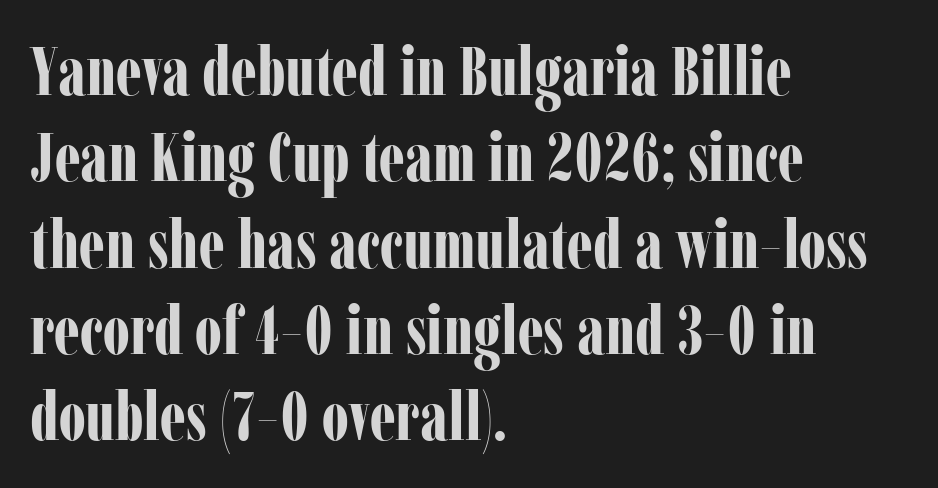
The image shows 68 px bold, condensed serif type, upright; set left-aligned, normal line spacing (1.27x), normal letter spacing, not underlined; low stroke contrast and a medium x-height.
